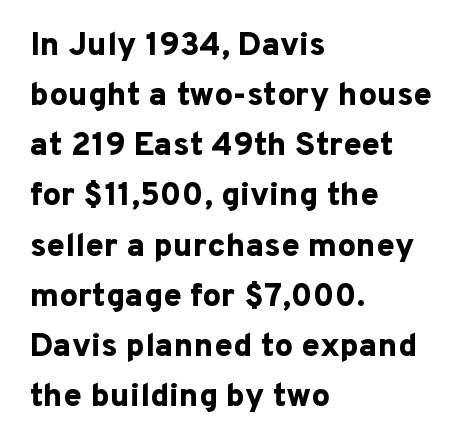
{"serif": "no", "italic": "no", "bold": "yes", "weight": "bold", "width": "normal", "stroke_contrast": "low", "x_height": "medium", "monospaced": "no", "underline": "no", "align": "left", "line_spacing": "normal", "line_spacing_ratio": 1.52, "letter_spacing": "normal", "letter_spacing_em": 0.0, "glyph_px": 33}
